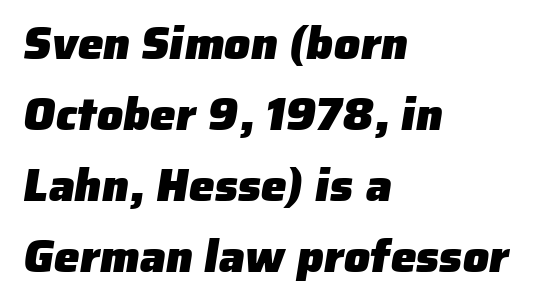
{"serif": "no", "bold": "yes", "weight": "heavy", "width": "normal", "stroke_contrast": "low", "x_height": "medium", "monospaced": "no", "underline": "no", "align": "left", "line_spacing": "normal", "line_spacing_ratio": 1.54, "letter_spacing": "normal", "letter_spacing_em": 0.0, "glyph_px": 46}
